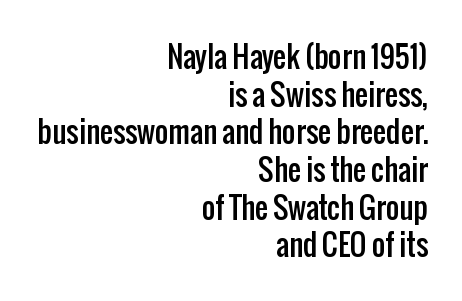
Inter-character spacing is left at the font's built-in metrics. Here the designer chose a conventional face with non-uniform glyph widths. Characters remain perfectly vertical along every line. Students, observe: this is what conventionally led text looks like. A typesetter would label this face a sans.
